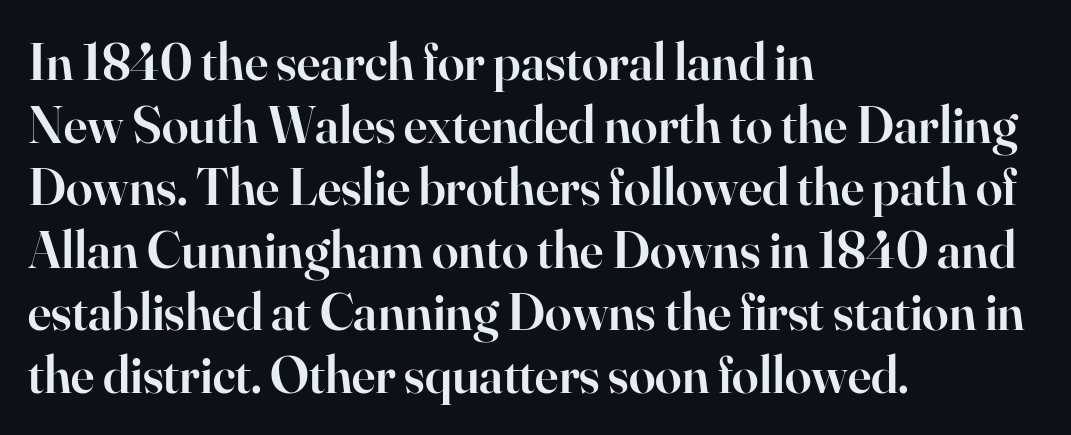
Each glyph is drawn with semibold strokes, heavier than normal yet not fully bold. Clear beneath every line of the passage. Horizontally, the lines are justified to the leading edge only. Italic: no, the glyphs are upright roman. The passage shown is typed in a proportional face where columns would drift. Short note: letters normally spaced.
